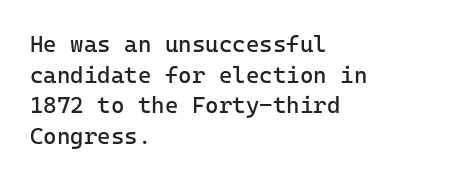
Q: Is the text bold? A: No.
Q: Is the text italic (slanted)? A: No, it is upright.
Q: Is the text underlined? A: No.
Q: How is the paragraph aligned? A: Left-aligned.
Q: Is the spacing between letters normal or unusually wide? A: Normal.
Q: Is the spacing between lines tight, normal or loose? A: Normal.
